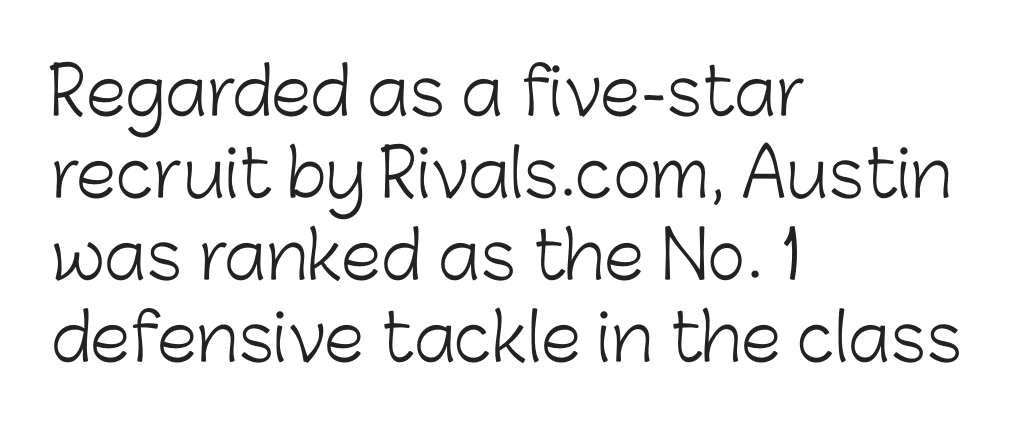
The image shows 65 px light sans-serif type, upright; set left-aligned, normal line spacing (1.26x), normal letter spacing, not underlined; low stroke contrast and a medium x-height.
